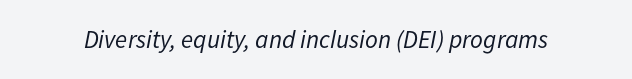
Q: Is the text bold? A: No.
Q: Is the text italic (slanted)? A: Yes, it leans right by about 11 degrees.
Q: Is the text underlined? A: No.
Q: Is the spacing between letters normal or unusually wide? A: Normal.
